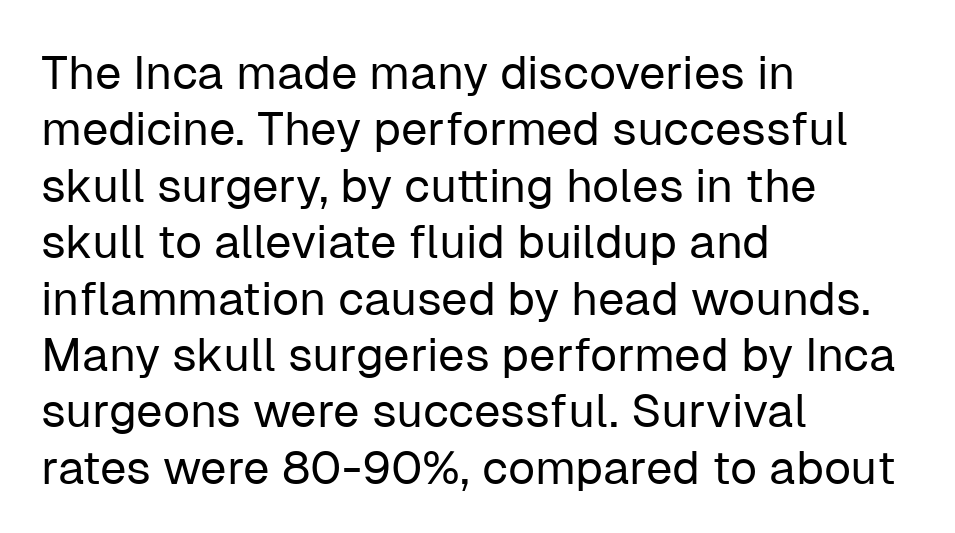
{"serif": "no", "italic": "no", "bold": "no", "weight": "regular", "width": "normal", "stroke_contrast": "low", "x_height": "medium", "monospaced": "no", "underline": "no", "align": "left", "line_spacing_ratio": 1.2, "letter_spacing": "normal", "letter_spacing_em": 0.0, "glyph_px": 47}
